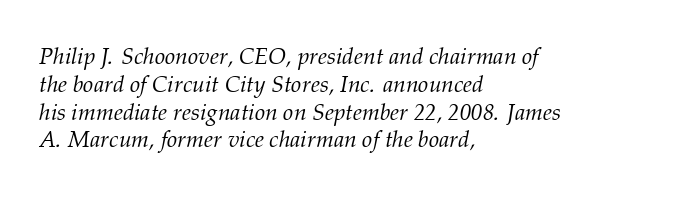
{"italic": "yes", "lean": "right", "slant_degrees": 12, "bold": "no", "underline": "no", "align": "left", "line_spacing_ratio": 1.21, "letter_spacing": "normal", "letter_spacing_em": 0.0, "glyph_px": 23}
